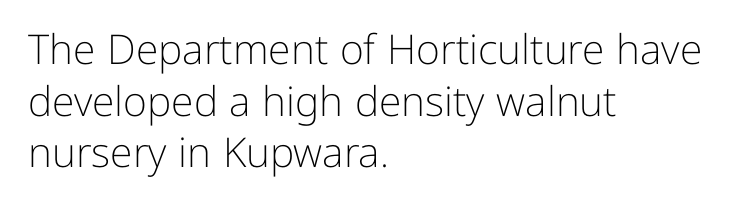
The image shows 41 px light sans-serif type, upright; set left-aligned, normal line spacing (1.26x), normal letter spacing, not underlined; low stroke contrast and a medium x-height.
